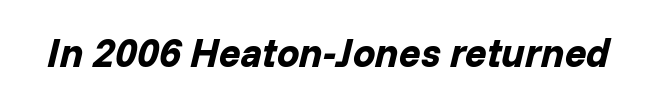
Q: Is the text bold? A: Yes.
Q: Is the text italic (slanted)? A: Yes, it leans right by about 14 degrees.
Q: Is the text underlined? A: No.
Q: Is the spacing between letters normal or unusually wide? A: Normal.
Q: Width (condensed, normal, or wide)? A: Normal.
Q: Stroke contrast? A: Low.
Q: x-height? A: Medium.
Q: Monospaced? A: No.
